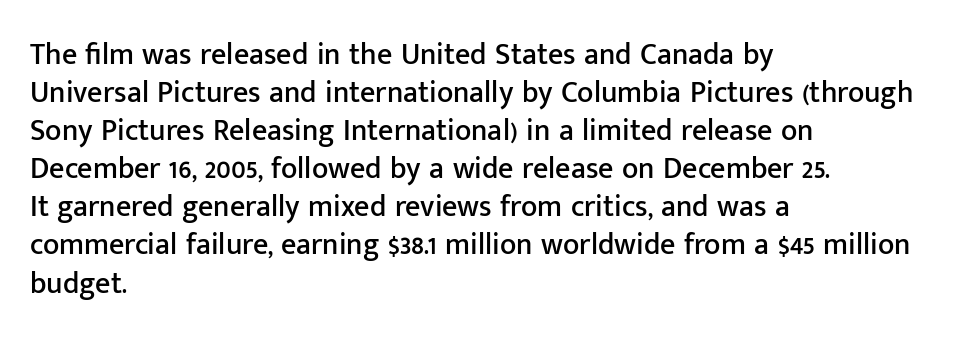
{"serif": "no", "italic": "no", "width": "normal", "stroke_contrast": "low", "x_height": "medium", "monospaced": "no", "underline": "no", "align": "left", "line_spacing": "normal", "line_spacing_ratio": 1.27, "letter_spacing": "normal", "letter_spacing_em": 0.0, "glyph_px": 30}
